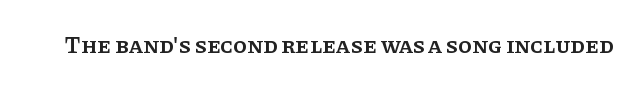
{"italic": "no", "bold": "semi", "underline": "no", "letter_spacing": "normal", "letter_spacing_em": 0.0, "glyph_px": 23}
